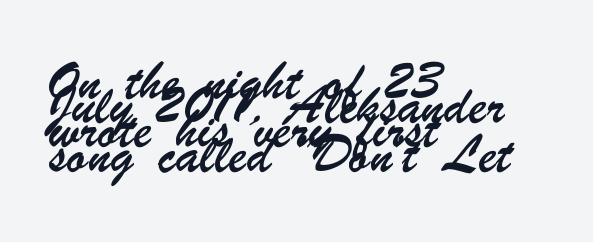
Each row of text sits above clean, open space. Does the leading feel generous? Not at all — it's pinched. Characters follow at the spacing the type designer built in. Is the block centered? No — it sits flush against the left margin.
